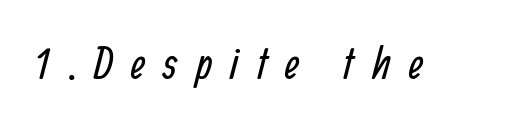
{"serif": "no", "bold": "no", "weight": "regular", "width": "condensed", "stroke_contrast": "low", "x_height": "medium", "monospaced": "no", "underline": "no", "letter_spacing": "wide", "letter_spacing_em": 0.4, "glyph_px": 45}
